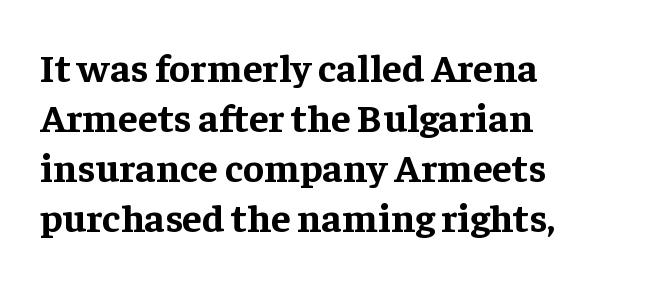
The image shows 40 px bold serif type, upright; set left-aligned, normal line spacing (1.25x), normal letter spacing, not underlined; low stroke contrast and a medium x-height.
